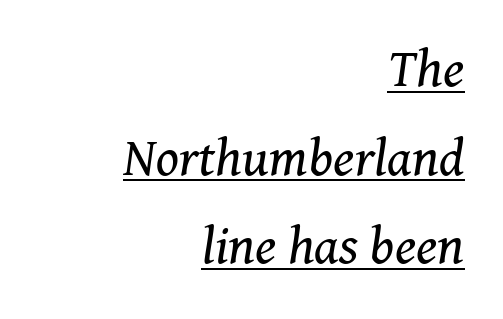
The image shows 53 px regular-weight serif type, italic (leaning right); set right-aligned, normal line spacing (1.67x), normal letter spacing, underlined; medium stroke contrast and a medium x-height.
